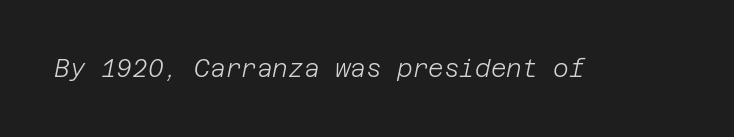
{"italic": "yes", "lean": "right", "slant_degrees": 12, "bold": "no", "underline": "no", "letter_spacing": "normal", "letter_spacing_em": 0.0, "glyph_px": 24}
